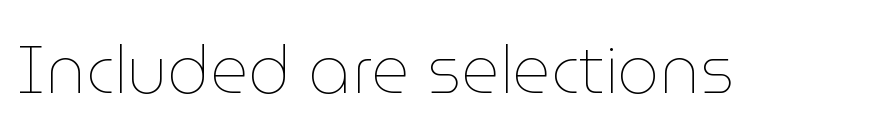
The font sits on the lighter half of the weight spectrum, regular included. You can tell it's not italic because the verticals are truly vertical. Nobody drew a line under any word here. Honestly, the letter spacing is just normal — you wouldn't notice it. Do the characters align in a grid? No, the font is proportional.
